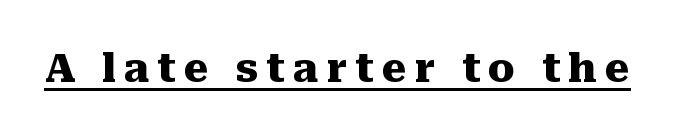
The image shows 40 px heavy serif type, upright; set unusually wide letter spacing (+0.2 em), underlined; medium stroke contrast and a medium x-height.
